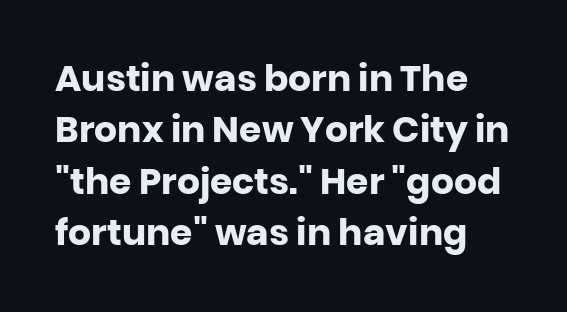
{"serif": "no", "italic": "no", "bold": "yes", "weight": "heavy", "width": "normal", "stroke_contrast": "low", "x_height": "large", "monospaced": "no", "underline": "no", "line_spacing": "normal", "line_spacing_ratio": 1.43, "letter_spacing": "normal", "letter_spacing_em": 0.0, "glyph_px": 36}
